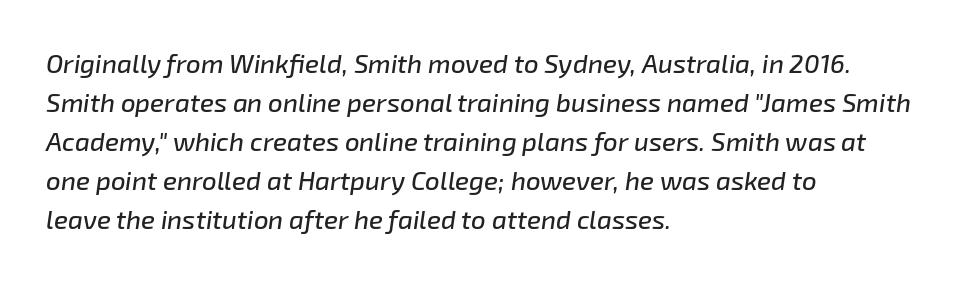
Notice how the stems are inclined rather than vertical — that's the hallmark of italics. The leading is moderate, giving the passage an even texture. Line beginnings align vertically; line endings do not. The space beneath each line is pristine and unruled.
